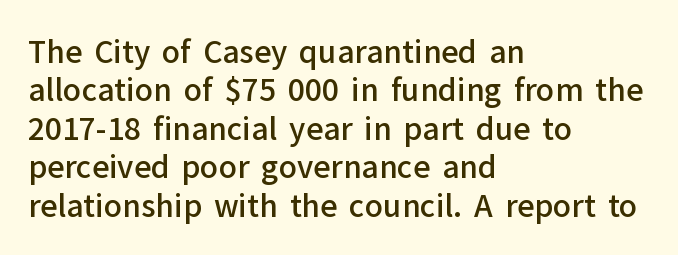
Layout note: lines flush left. Posture: straight, roman, zero tilt. Notice how descenders clear the ascenders below comfortably — that's standard leading. Regarding serifs, this sample does without them.
